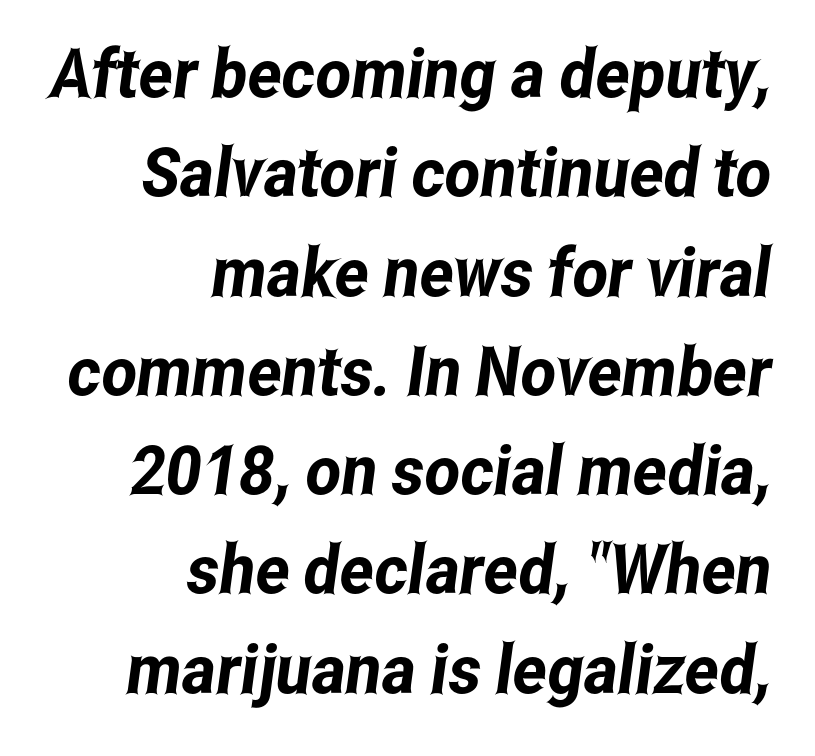
Is this a sans? Yes — the strokes have no serifs. The letters advance in unequal steps, a hallmark of proportional type. These lines keep a tight, regular rhythm from letter to letter. Vertically, the passage feels balanced, rows spaced as you'd expect. Anything drawn beneath the words? Only blank space.
